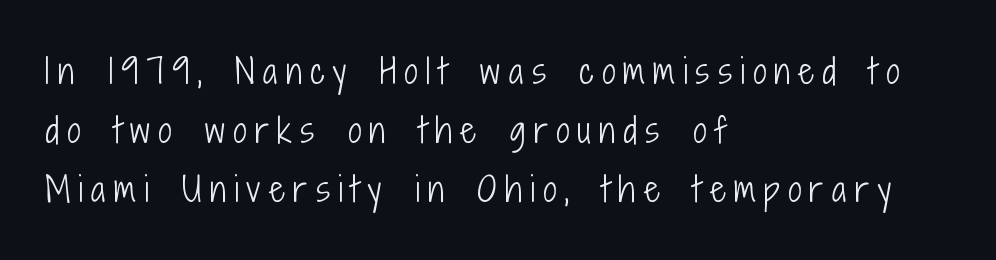
Between one letter and the next there's a generous, obvious gap. The designer went with a sans here, leaving each stem footless. The rendering anchors every line to the left-hand side. Here the designer chose a conventional face with non-uniform glyph widths. Descender tails drop into unmarked territory.
